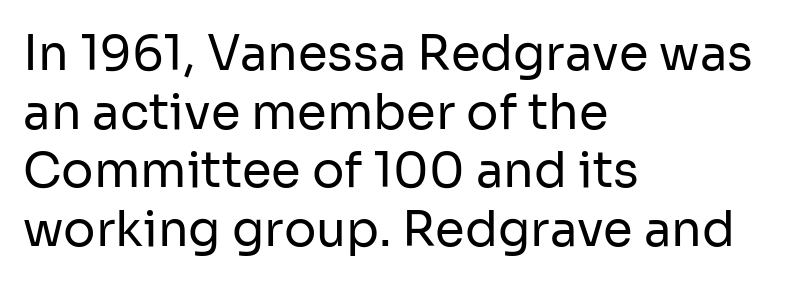
{"serif": "no", "italic": "no", "bold": "no", "weight": "regular", "width": "normal", "stroke_contrast": "low", "x_height": "medium", "monospaced": "no", "underline": "no", "align": "left", "line_spacing_ratio": 1.22, "letter_spacing": "normal", "letter_spacing_em": 0.0, "glyph_px": 48}
